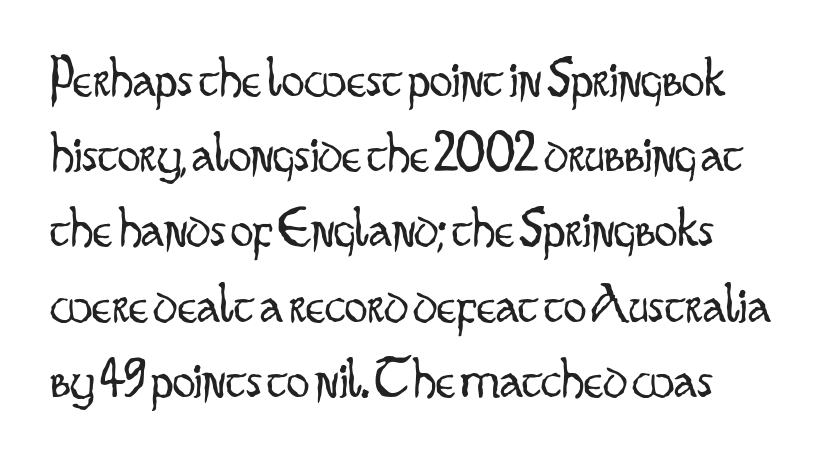
Rows of type keep a routine distance in the vertical direction. The face used here is a sans, in the tradition of grotesques and geometrics. Proportional: the letters do not fall into vertical columns. Words float on clear page, feet unadorned. Heaviness? Minimal to ordinary, like unemphasized prose.
